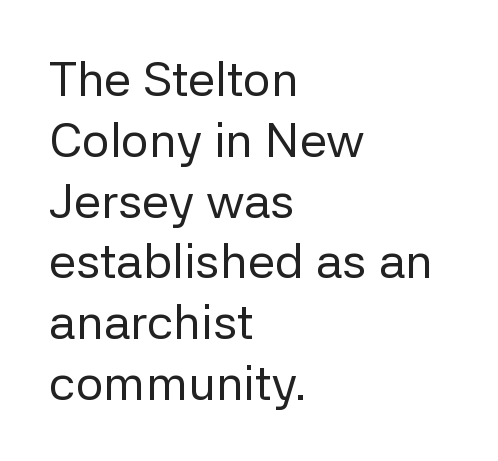
The image shows 49 px regular-weight sans-serif type, upright; set left-aligned, line spacing 1.24x, normal letter spacing, not underlined; low stroke contrast and a medium x-height.
